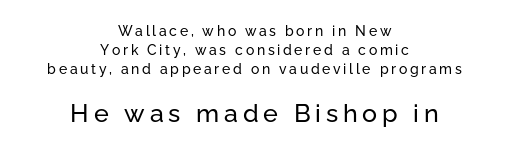
Q: Is the text italic (slanted)? A: No, it is upright.
Q: Is the text underlined? A: No.
Q: How is the paragraph aligned? A: Centered.
Q: Is the spacing between lines tight, normal or loose? A: Normal.
Q: Which block of text is set in a larger size, the first (top) or the second (bottom)? A: The second (bottom) one.
